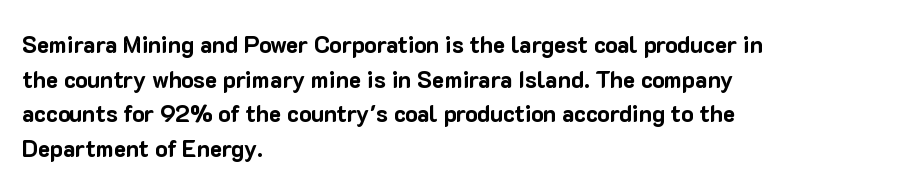
{"italic": "no", "bold": "yes", "underline": "no", "align": "left", "line_spacing": "normal", "line_spacing_ratio": 1.51, "letter_spacing": "normal", "letter_spacing_em": 0.0, "glyph_px": 23}
